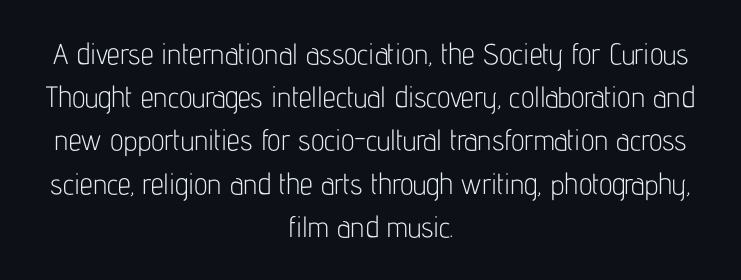
Q: Is the text bold? A: No.
Q: Is the text italic (slanted)? A: No, it is upright.
Q: Is the typeface a serif or a sans-serif typeface? A: Sans-serif.
Q: Is the text underlined? A: No.
Q: How is the paragraph aligned? A: Centered.
Q: Is the spacing between letters normal or unusually wide? A: Normal.
Q: Is the spacing between lines tight, normal or loose? A: Normal.
Q: Width (condensed, normal, or wide)? A: Condensed.
Q: Stroke contrast? A: Low.
Q: x-height? A: Medium.
Q: Monospaced? A: No.
